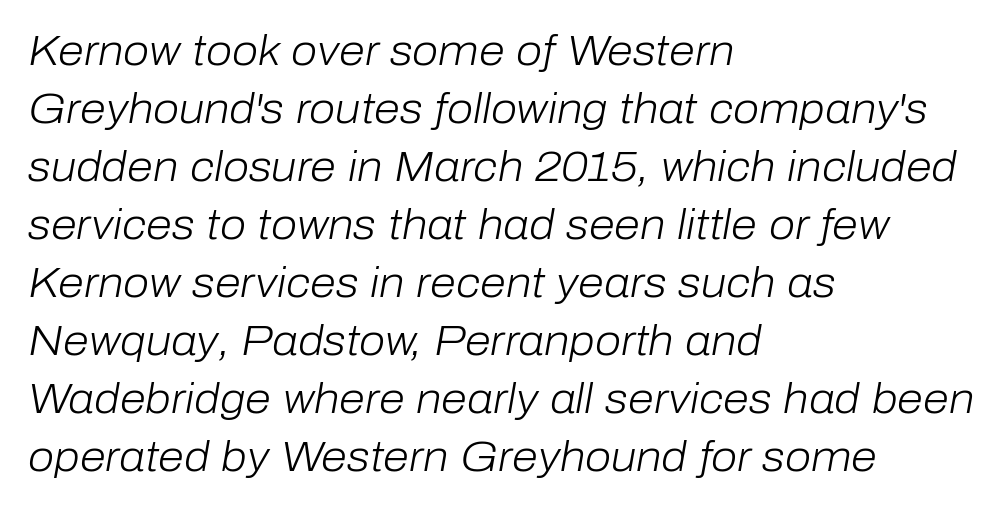
The image shows 42 px light type, italic (leaning right); set left-aligned, normal line spacing (1.38x), normal letter spacing, not underlined; low stroke contrast and a medium x-height.
